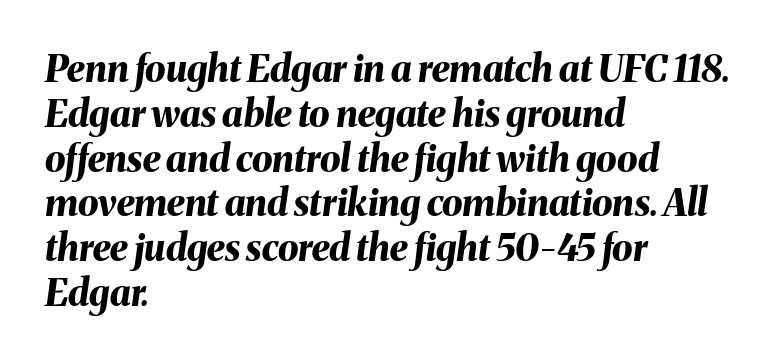
Q: Is the text bold? A: Yes.
Q: Is the text italic (slanted)? A: Yes, it leans right by about 8 degrees.
Q: Is the text underlined? A: No.
Q: How is the paragraph aligned? A: Left-aligned.
Q: Is the spacing between letters normal or unusually wide? A: Normal.
Q: Width (condensed, normal, or wide)? A: Normal.
Q: Stroke contrast? A: Medium.
Q: x-height? A: Medium.
Q: Monospaced? A: No.
